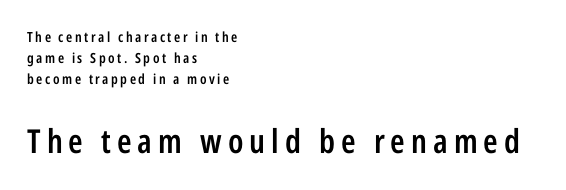
Q: Is the text bold? A: Semi-bold.
Q: Is the text italic (slanted)? A: No, it is upright.
Q: Is the typeface a serif or a sans-serif typeface? A: Sans-serif.
Q: Is the text underlined? A: No.
Q: How is the paragraph aligned? A: Left-aligned.
Q: Is the spacing between lines tight, normal or loose? A: Normal.
Q: Which block of text is set in a larger size, the first (top) or the second (bottom)? A: The second (bottom) one.
Q: Width (condensed, normal, or wide)? A: Condensed.
Q: Stroke contrast? A: Low.
Q: x-height? A: Medium.
Q: Monospaced? A: No.
